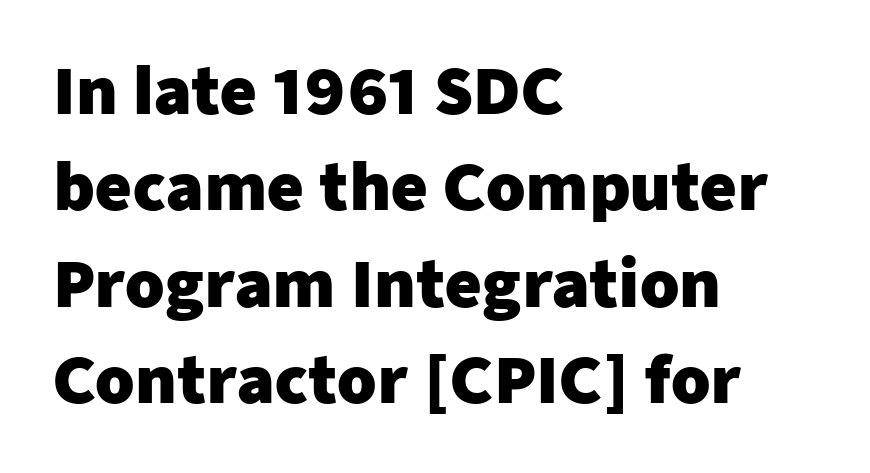
The image shows 63 px heavy sans-serif type, upright; set left-aligned, normal line spacing (1.53x), normal letter spacing, not underlined; low stroke contrast and a medium x-height.
